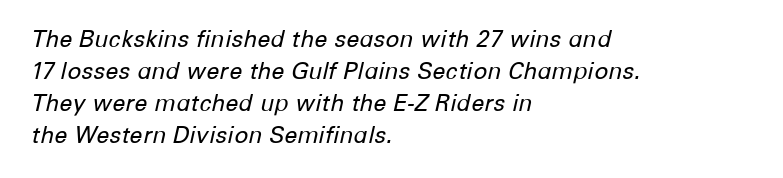
{"italic": "yes", "lean": "right", "slant_degrees": 12, "bold": "no", "underline": "no", "align": "left", "line_spacing": "normal", "line_spacing_ratio": 1.39, "letter_spacing": "normal", "letter_spacing_em": 0.0, "glyph_px": 23}
